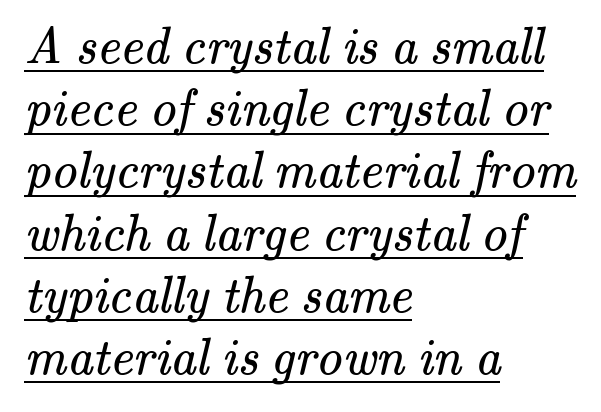
The image shows 51 px regular-weight serif type; set left-aligned, line spacing 1.22x, normal letter spacing, underlined; medium stroke contrast and a small x-height.
